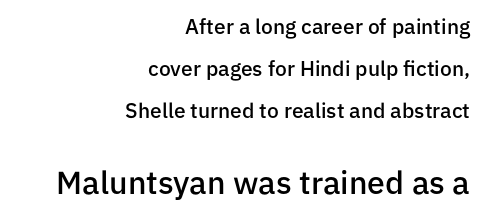
A clean baseline with only descenders dipping below it. Observe the ordinary spacing: letters are neighbours, not strangers. A roman cut, with each character standing at attention. Spacing verdict: proportional, widths tailored to each character.
